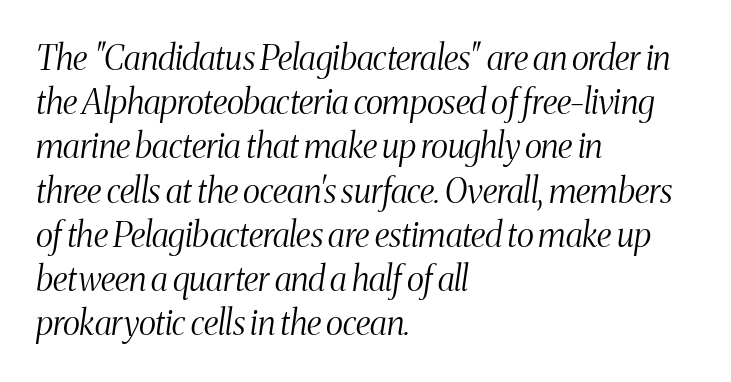
{"serif": "yes", "italic": "yes", "lean": "right", "slant_degrees": 8, "bold": "no", "weight": "light", "width": "condensed", "stroke_contrast": "medium", "x_height": "medium", "monospaced": "no", "underline": "no", "align": "left", "line_spacing": "normal", "line_spacing_ratio": 1.3, "letter_spacing": "normal", "letter_spacing_em": 0.0, "glyph_px": 34}
